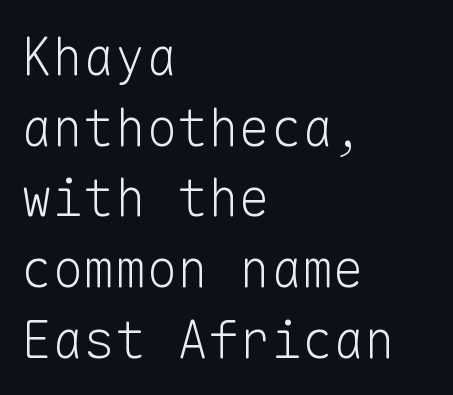
This is roman type, the default non-slanted kind. The letters sit at their default tracking, neither squeezed nor spread. Leading matches the norm, producing a regular column. A classic flush-left, rag-right setting is used for this passage. You could count columns in this text — the font is strictly monospaced. The string is rendered with underlining switched off.
